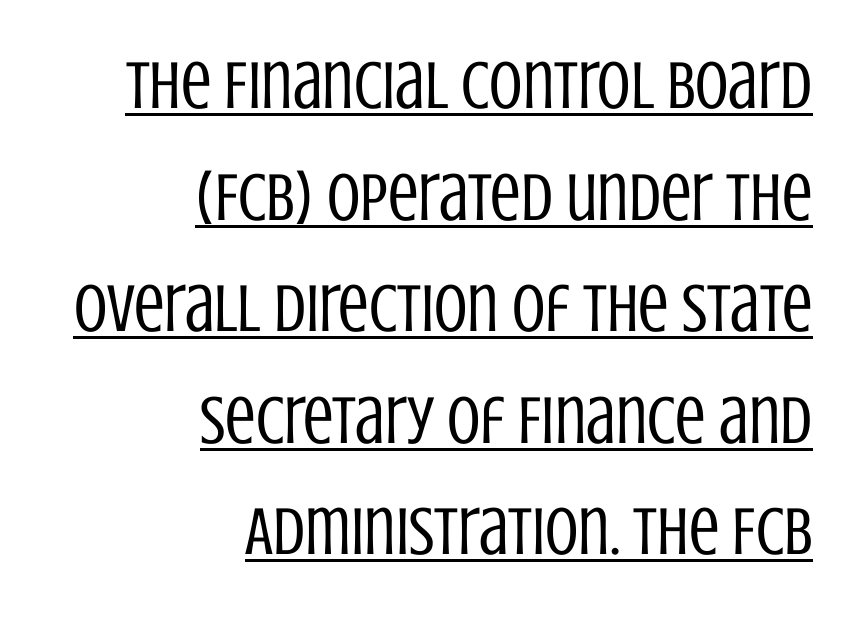
The horizontal fit of the characters is conventional and even. Visually the block forms a straight wall on the right and a jagged coastline on the left. You could not count columns in this text — the font is proportionally spaced. Caption: face not bold, strokes unweighted. Do the letters lean? They stand straight.
